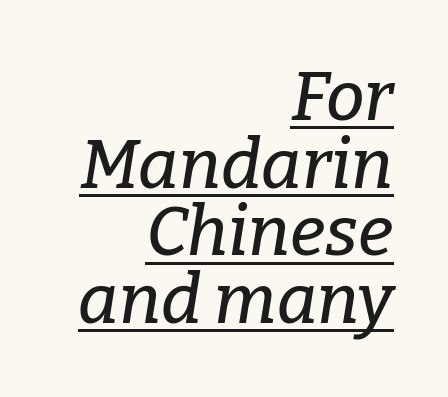
Q: Is the text italic (slanted)? A: Yes, it leans right by about 9 degrees.
Q: Is the typeface a serif or a sans-serif typeface? A: Serif.
Q: Is the text underlined? A: Yes.
Q: How is the paragraph aligned? A: Right-aligned.
Q: Is the spacing between letters normal or unusually wide? A: Normal.
Q: Is the spacing between lines tight, normal or loose? A: Tight.
Q: Width (condensed, normal, or wide)? A: Normal.
Q: Stroke contrast? A: Low.
Q: x-height? A: Medium.
Q: Monospaced? A: No.
